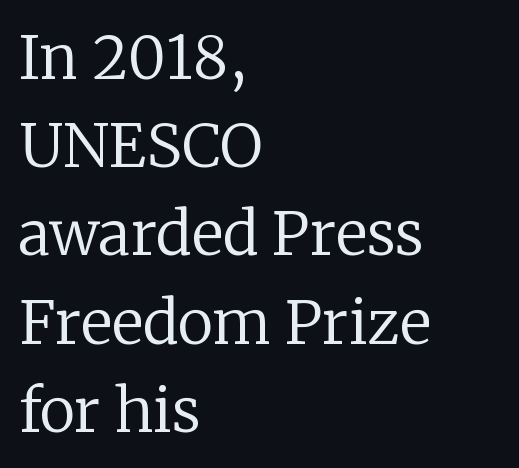
Q: Is the text bold? A: No.
Q: Is the text italic (slanted)? A: No, it is upright.
Q: Is the typeface a serif or a sans-serif typeface? A: Serif.
Q: Is the text underlined? A: No.
Q: How is the paragraph aligned? A: Left-aligned.
Q: Is the spacing between letters normal or unusually wide? A: Normal.
Q: Is the spacing between lines tight, normal or loose? A: Normal.
Q: Width (condensed, normal, or wide)? A: Normal.
Q: Stroke contrast? A: Low.
Q: x-height? A: Medium.
Q: Monospaced? A: No.
